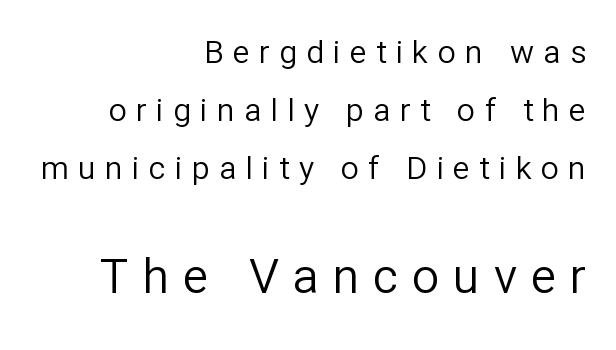
If you squint, the bottom block still reads clearly — it's the larger of the two. Vertical strokes here are truly vertical. Words float on clear page, feet unadorned. The glyphs in this specimen are sans serif.
